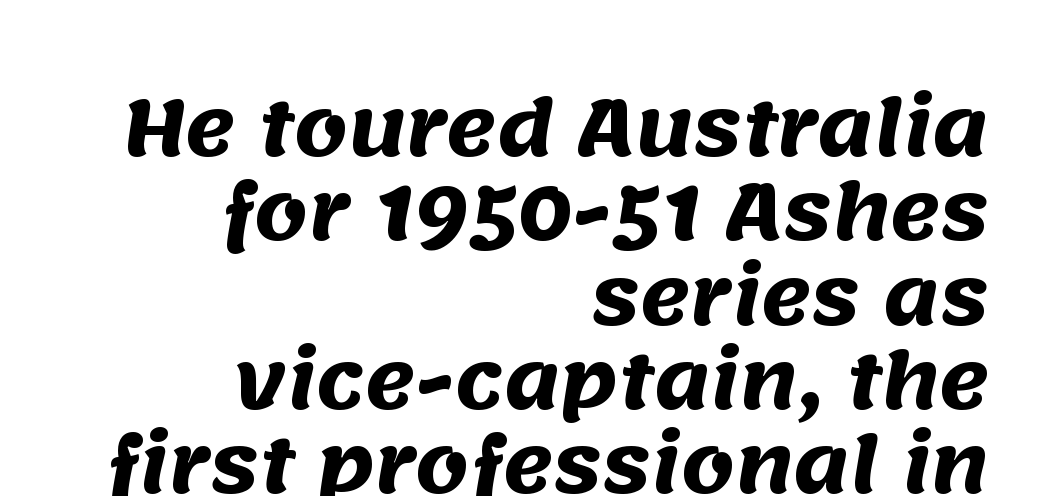
These lines are rendered in a variable-pitch font. Just letters on the line, the space beneath them empty. Set as a true bold cut, around the 700 mark. These lines are composed in type without serifs. The face used here is rendered with its standard letterfit.
